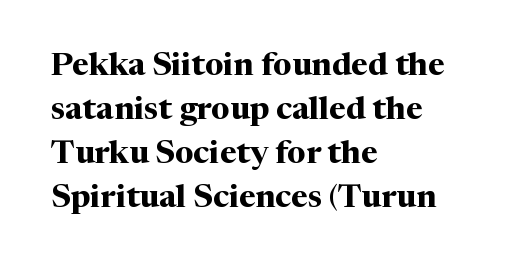
The image shows 32 px bold serif type, upright; set left-aligned, normal line spacing (1.37x), normal letter spacing, not underlined; medium stroke contrast and a medium x-height.
